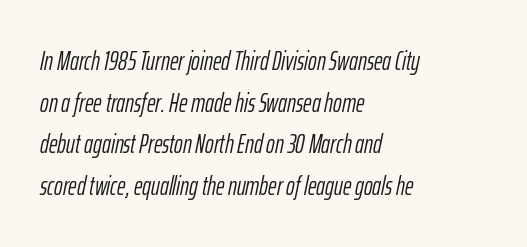
{"italic": "yes", "lean": "right", "slant_degrees": 12, "bold": "no", "underline": "no", "align": "left", "line_spacing": "normal", "line_spacing_ratio": 1.6, "letter_spacing": "normal", "letter_spacing_em": 0.0, "glyph_px": 26}
